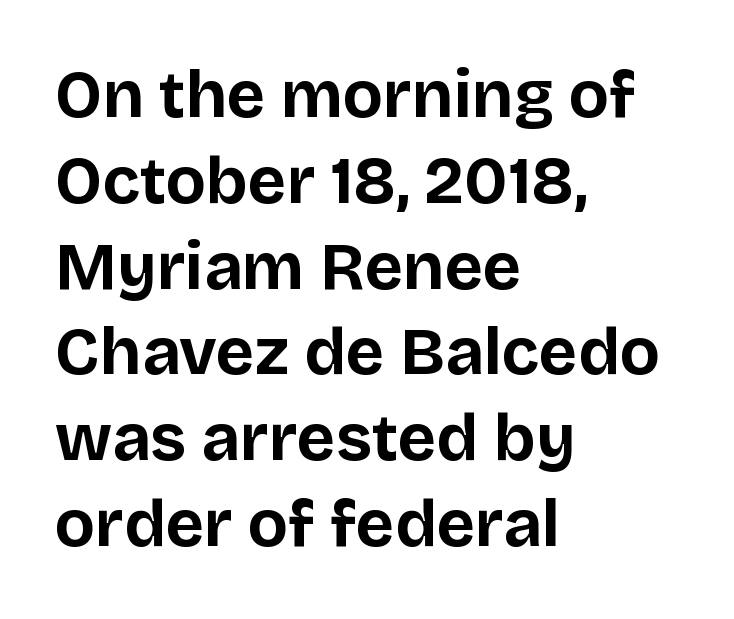
The image shows 66 px bold sans-serif type, upright; set left-aligned, normal line spacing (1.3x), normal letter spacing, not underlined; low stroke contrast and a large x-height.
